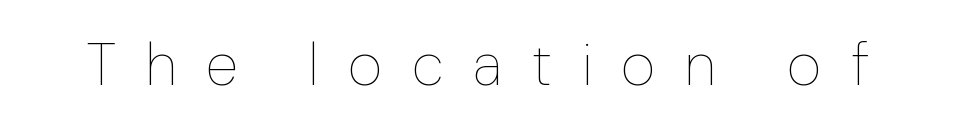
{"italic": "no", "bold": "no", "weight": "thin", "width": "normal", "stroke_contrast": "low", "x_height": "medium", "monospaced": "no", "underline": "no", "letter_spacing": "wide", "letter_spacing_em": 0.49, "glyph_px": 60}
